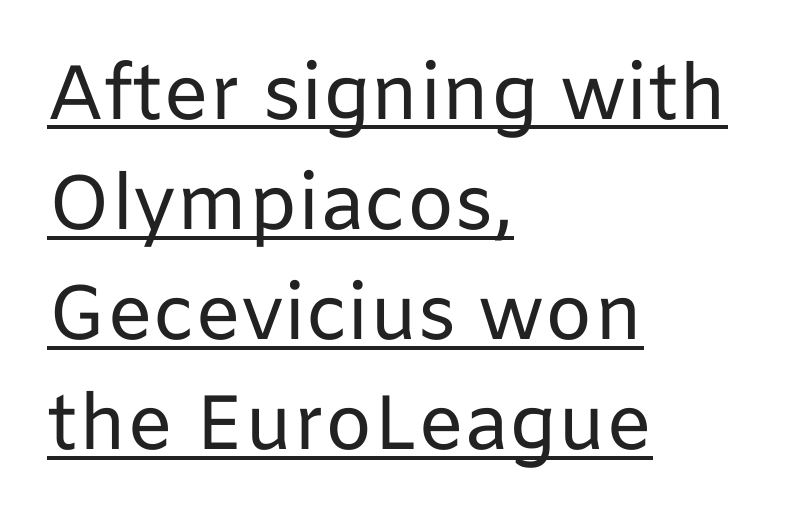
Q: Is the text bold? A: No.
Q: Is the text italic (slanted)? A: No, it is upright.
Q: Is the typeface a serif or a sans-serif typeface? A: Sans-serif.
Q: Is the text underlined? A: Yes.
Q: How is the paragraph aligned? A: Left-aligned.
Q: Is the spacing between letters normal or unusually wide? A: Normal.
Q: Is the spacing between lines tight, normal or loose? A: Normal.
Q: Width (condensed, normal, or wide)? A: Normal.
Q: Stroke contrast? A: Low.
Q: x-height? A: Medium.
Q: Monospaced? A: No.
